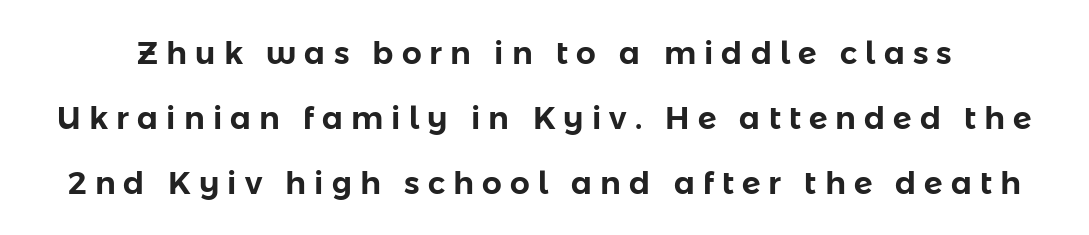
The image shows 31 px sans-serif type, upright; set loose line spacing (2.09x), unusually wide letter spacing (+0.26 em), not underlined; low stroke contrast and a medium x-height.
